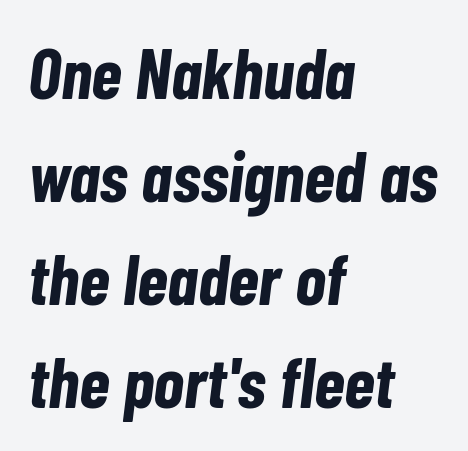
The image shows 71 px bold, condensed type, italic (leaning right); set left-aligned, normal line spacing (1.45x), normal letter spacing, not underlined; low stroke contrast and a medium x-height.
